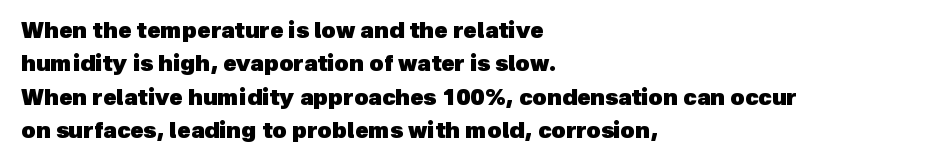
Q: Is the text bold? A: Yes.
Q: Is the text underlined? A: No.
Q: How is the paragraph aligned? A: Left-aligned.
Q: Is the spacing between letters normal or unusually wide? A: Normal.
Q: Is the spacing between lines tight, normal or loose? A: Normal.
